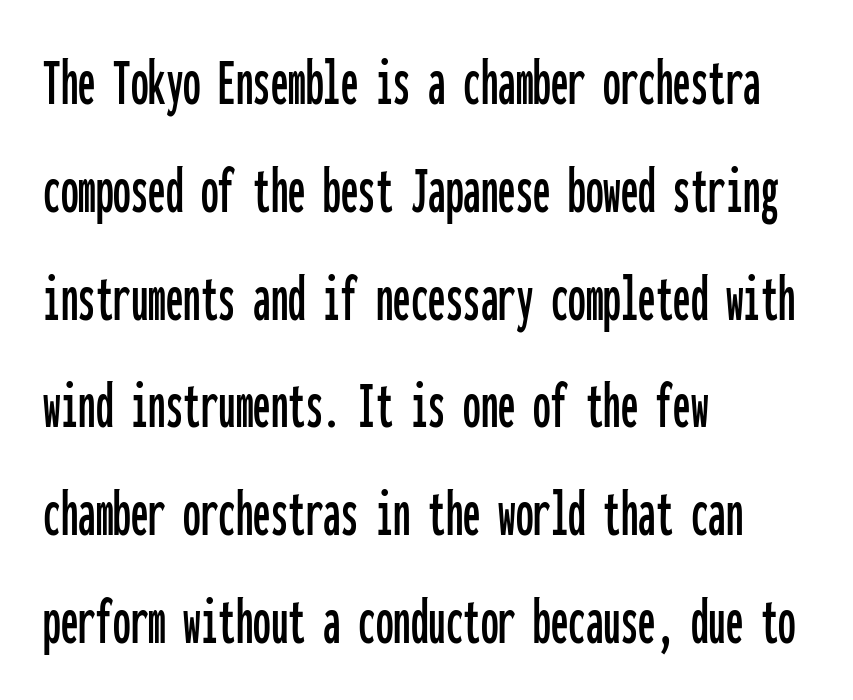
No italicization has been applied; the sample stays upright. Quick note: interline space is typical. The glyphs in this specimen are sans serif. The passage shown has conventional tracking throughout. The typesetter chose a ragged-right arrangement here. This sample has the even, mechanical cadence of fixed-width lettering.
